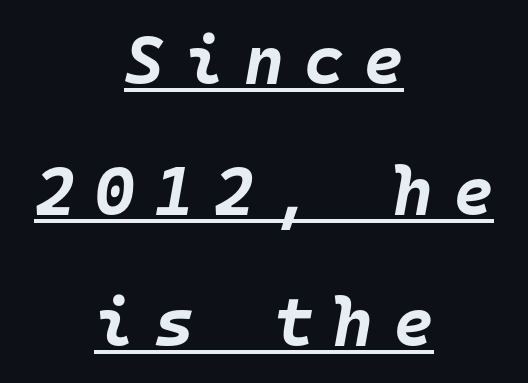
Notice how the passage keeps no hard edge, just a central spine. Looks like terminal output: every glyph gets an equal slot. Compared with an ordinary text face, these strokes are far heavier — a full bold. Compared with ordinary roman type, these characters are visibly tilted.
